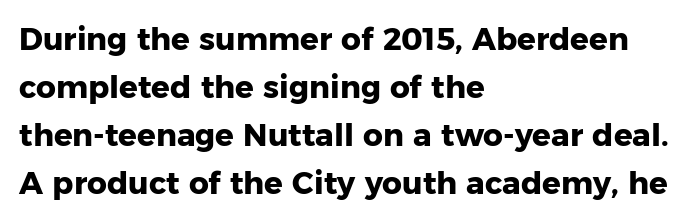
The image shows 31 px heavy sans-serif type, upright; set left-aligned, normal line spacing (1.55x), normal letter spacing, not underlined; low stroke contrast and a medium x-height.
